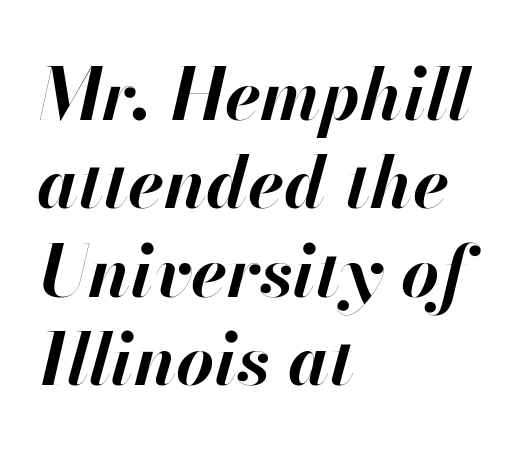
Q: Is the text bold? A: Yes.
Q: Is the text italic (slanted)? A: Yes, it leans right by about 13 degrees.
Q: Is the text underlined? A: No.
Q: How is the paragraph aligned? A: Left-aligned.
Q: Is the spacing between letters normal or unusually wide? A: Normal.
Q: Width (condensed, normal, or wide)? A: Normal.
Q: Stroke contrast? A: High.
Q: x-height? A: Small.
Q: Monospaced? A: No.
